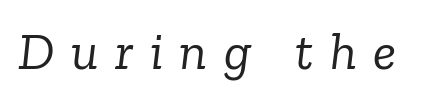
{"serif": "yes", "italic": "yes", "lean": "right", "slant_degrees": 6, "bold": "no", "weight": "light", "width": "normal", "stroke_contrast": "low", "x_height": "medium", "monospaced": "no", "underline": "no", "letter_spacing": "wide", "letter_spacing_em": 0.31, "glyph_px": 53}
